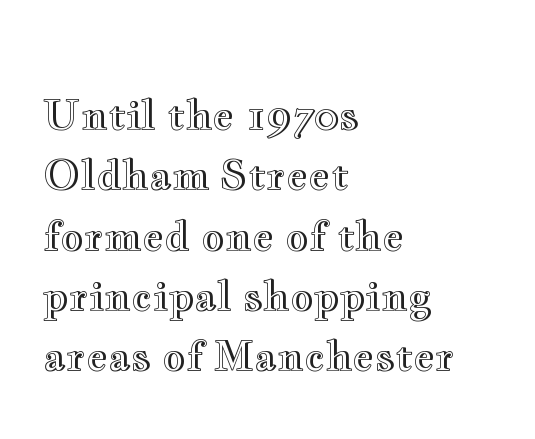
{"italic": "no", "width": "wide", "x_height": "small", "monospaced": "no", "underline": "no", "align": "left", "line_spacing": "normal", "line_spacing_ratio": 1.47, "letter_spacing": "normal", "letter_spacing_em": 0.0, "glyph_px": 41}
